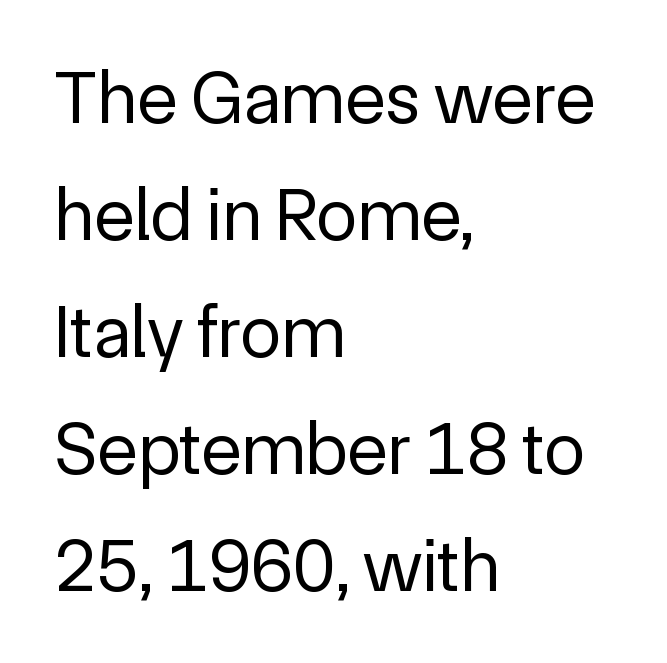
Q: Is the text bold? A: No.
Q: Is the text italic (slanted)? A: No, it is upright.
Q: Is the typeface a serif or a sans-serif typeface? A: Sans-serif.
Q: Is the text underlined? A: No.
Q: How is the paragraph aligned? A: Left-aligned.
Q: Is the spacing between letters normal or unusually wide? A: Normal.
Q: Is the spacing between lines tight, normal or loose? A: Normal.
Q: Width (condensed, normal, or wide)? A: Normal.
Q: x-height? A: Medium.
Q: Monospaced? A: No.
